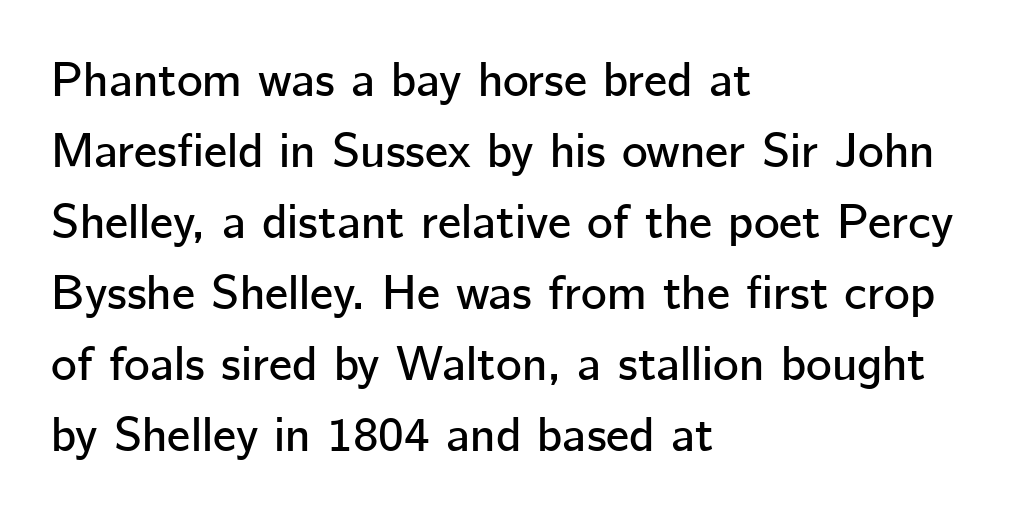
{"serif": "no", "italic": "no", "width": "normal", "stroke_contrast": "low", "x_height": "medium", "monospaced": "no", "underline": "no", "align": "left", "line_spacing": "normal", "line_spacing_ratio": 1.45, "letter_spacing": "normal", "letter_spacing_em": 0.0, "glyph_px": 49}
